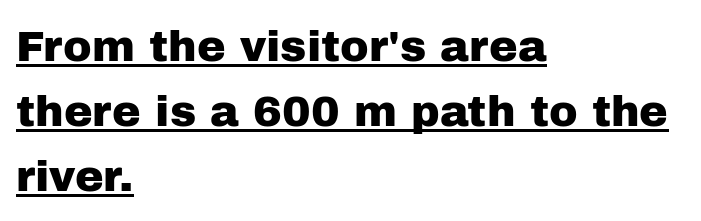
Q: Is the text italic (slanted)? A: No, it is upright.
Q: Is the typeface a serif or a sans-serif typeface? A: Sans-serif.
Q: Is the text underlined? A: Yes.
Q: How is the paragraph aligned? A: Left-aligned.
Q: Is the spacing between letters normal or unusually wide? A: Normal.
Q: Is the spacing between lines tight, normal or loose? A: Normal.
Q: Width (condensed, normal, or wide)? A: Normal.
Q: Stroke contrast? A: Low.
Q: x-height? A: Medium.
Q: Monospaced? A: No.
